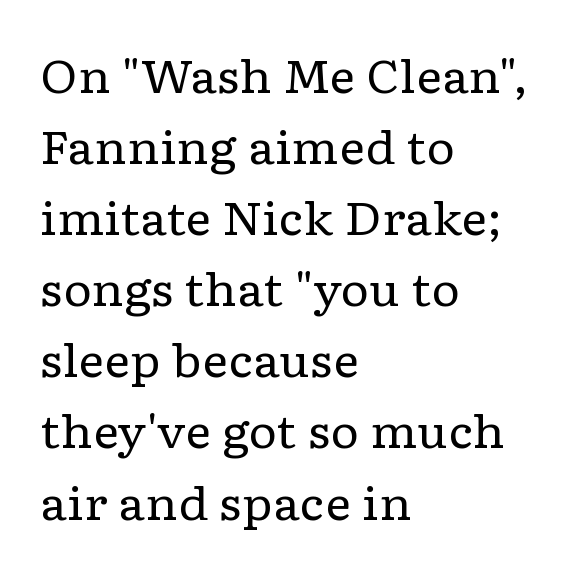
The image shows 45 px regular-weight, wide serif type, upright; set left-aligned, normal line spacing (1.58x), normal letter spacing, not underlined; low stroke contrast and a medium x-height.
